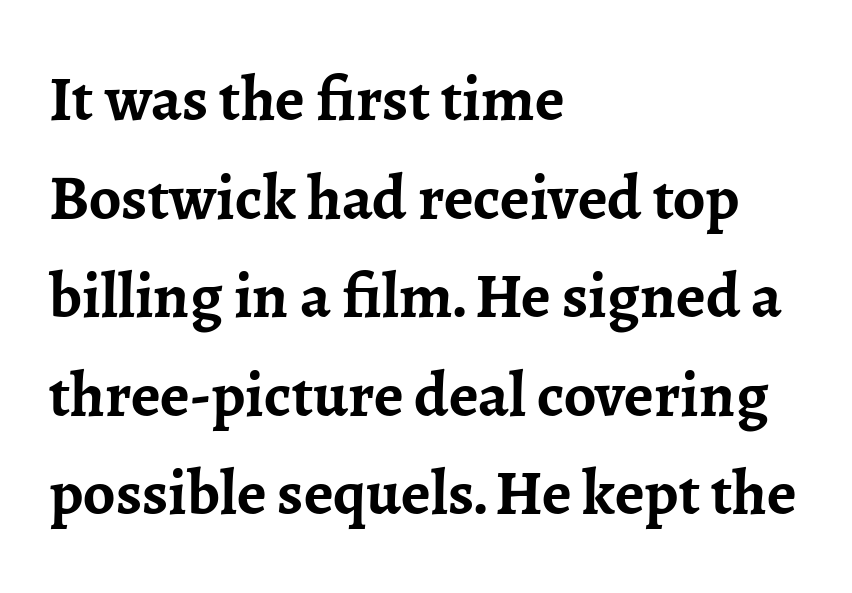
The image shows 64 px semibold serif type, upright; set left-aligned, normal line spacing (1.54x), normal letter spacing, not underlined; low stroke contrast and a medium x-height.
